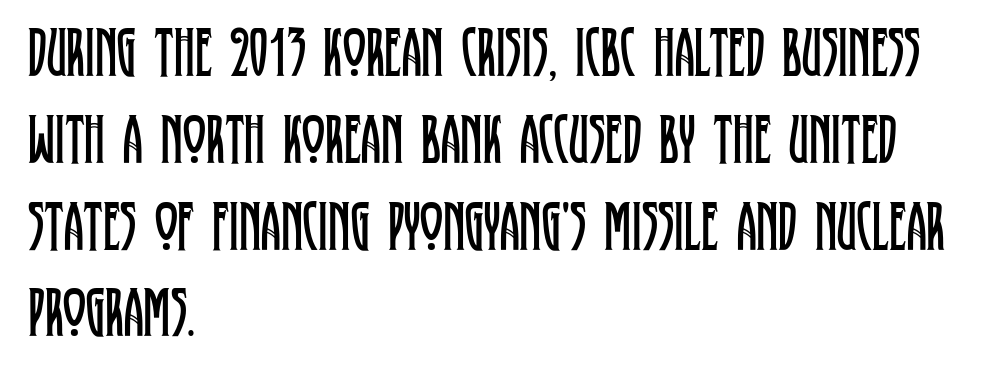
The image shows 70 px regular-weight, condensed serif type, upright; set left-aligned, line spacing 1.24x, normal letter spacing, not underlined; low stroke contrast and a large x-height.
